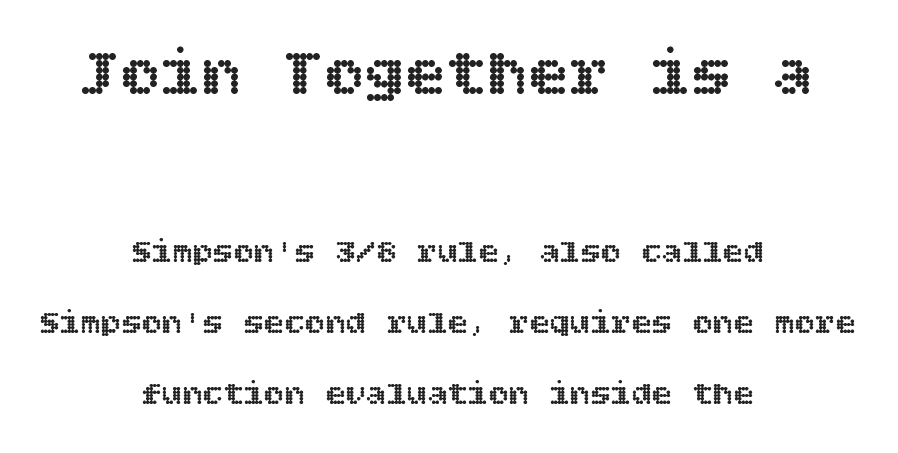
You could call the tracking neutral — neither tight nor loose. Upright lettering throughout. Here the first block reads like a headline and the second like body copy. Line spacing here is loose.
